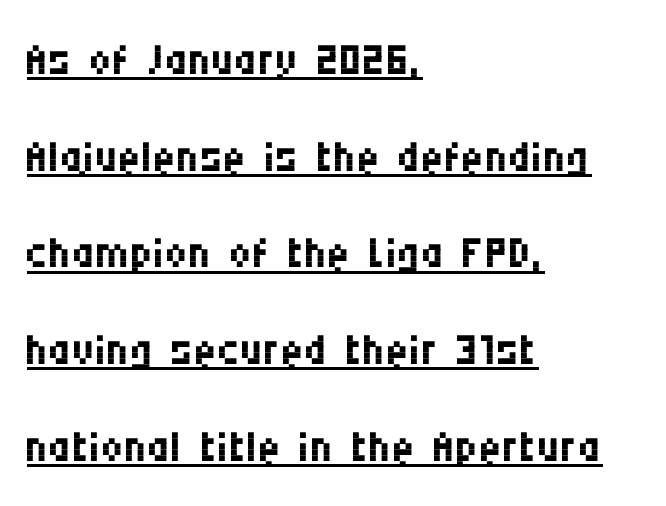
Posture: straight, roman, zero tilt. The font sits on the lighter half of the weight spectrum, regular included. Leading: standard. You can see a thin bar hugging the bottom of the glyphs. Nothing unusual about the tracking: characters are spaced as the font intends. This is sans-serif lettering, the kind often seen on screens and signage.
